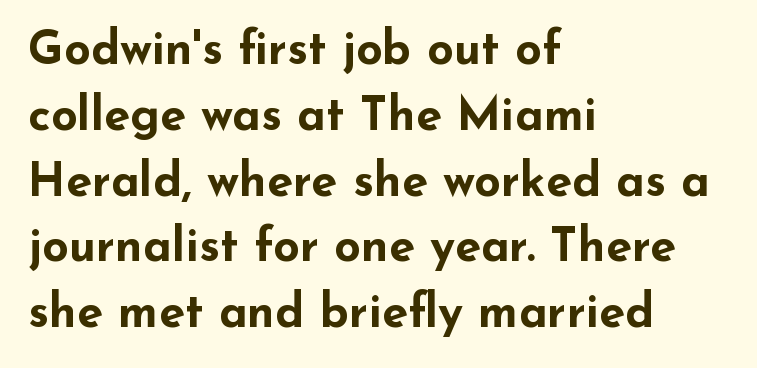
The string is rendered with underlining switched off. Nothing sits at the stroke ends, so this counts as sans-serif. The strokes are fattened all the way to bold. The rendering uses a moderate line-height, typical for paragraphs. The type is set solid horizontally, with unmodified tracking.
